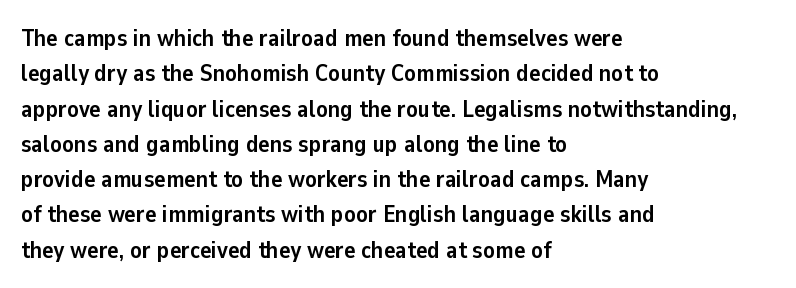
Q: Is the text bold? A: Yes.
Q: Is the text italic (slanted)? A: No, it is upright.
Q: Is the text underlined? A: No.
Q: How is the paragraph aligned? A: Left-aligned.
Q: Is the spacing between letters normal or unusually wide? A: Normal.
Q: Is the spacing between lines tight, normal or loose? A: Normal.
